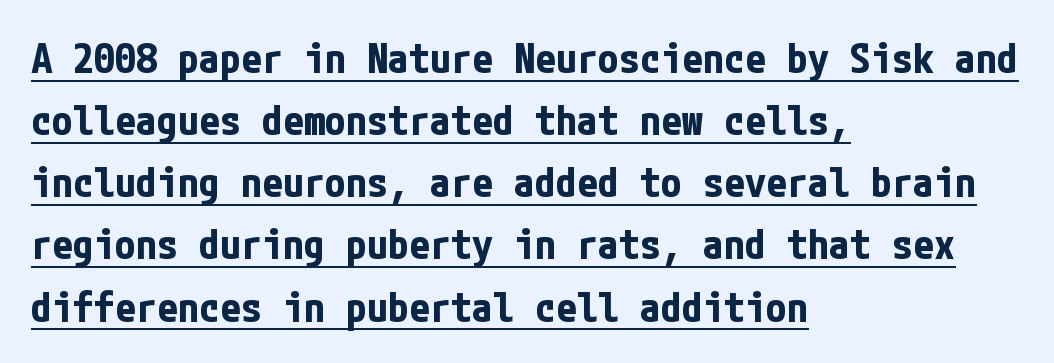
{"serif": "no", "italic": "no", "bold": "yes", "weight": "bold", "width": "condensed", "stroke_contrast": "low", "x_height": "medium", "underline": "yes", "align": "left", "line_spacing": "normal", "line_spacing_ratio": 1.48, "letter_spacing": "normal", "letter_spacing_em": 0.0, "glyph_px": 42}
